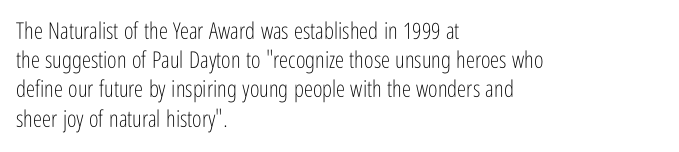
{"italic": "no", "bold": "no", "underline": "no", "align": "left", "line_spacing": "normal", "line_spacing_ratio": 1.27, "letter_spacing": "normal", "letter_spacing_em": 0.0, "glyph_px": 23}
